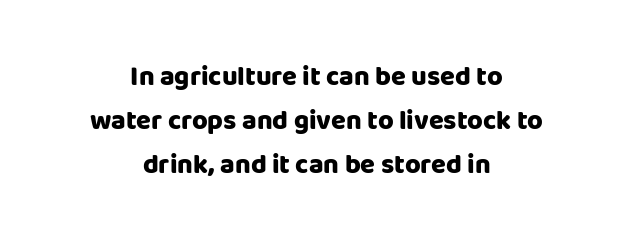
The passage is arranged like a title page — every line centered. Descenders are the only things crossing below the line. Thick stems and heavy bowls — unmistakably bold. Rendered with straight, roman letterforms. Letter spacing: default.
